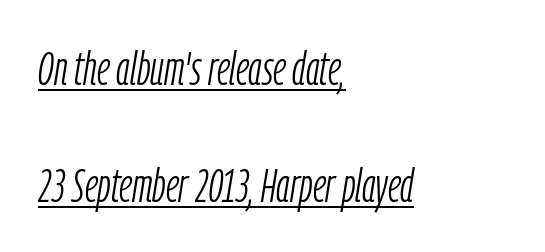
Q: Is the text bold? A: No.
Q: Is the text italic (slanted)? A: Yes, it leans right by about 9 degrees.
Q: Is the text underlined? A: Yes.
Q: How is the paragraph aligned? A: Left-aligned.
Q: Is the spacing between letters normal or unusually wide? A: Normal.
Q: Is the spacing between lines tight, normal or loose? A: Loose.
Q: Width (condensed, normal, or wide)? A: Condensed.
Q: Stroke contrast? A: Low.
Q: x-height? A: Medium.
Q: Monospaced? A: No.
